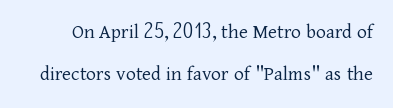
The glyphs are unaccompanied by any horizontal stroke below them. Posture: vertical. Is the stroke heavy? The answer is a plain regular-or-lighter. Caption: standard tracking, unaltered.
